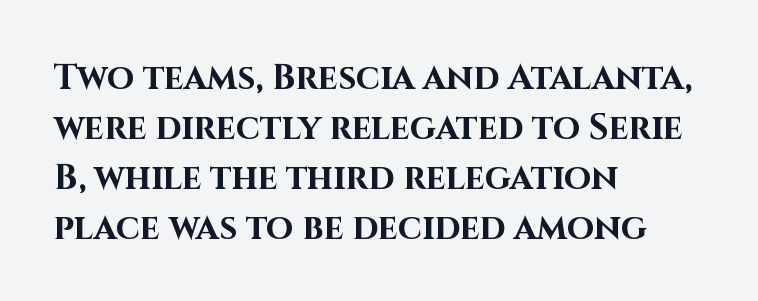
The image shows 35 px bold sans-serif type, upright; set left-aligned, normal line spacing (1.43x), normal letter spacing, not underlined; high stroke contrast and a large x-height.
